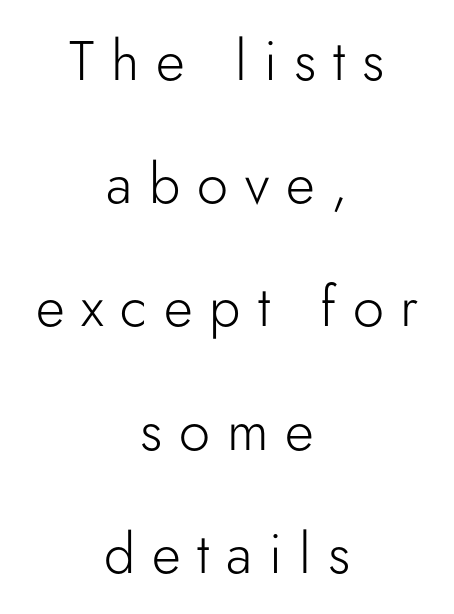
The image shows 56 px light sans-serif type, upright; set centered, loose line spacing (2.2x), unusually wide letter spacing (+0.3 em), not underlined; low stroke contrast and a small x-height.
